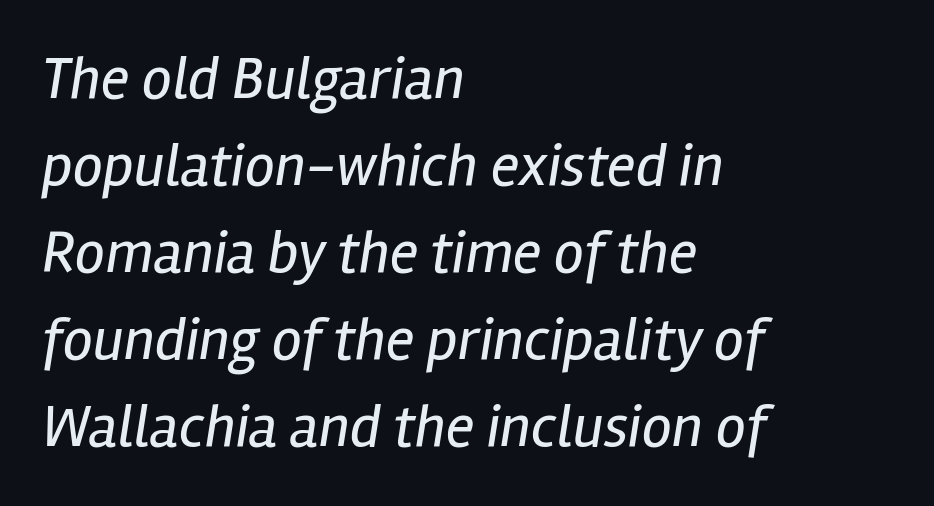
Q: Is the text bold? A: No.
Q: Is the text italic (slanted)? A: Yes, it leans right by about 12 degrees.
Q: Is the text underlined? A: No.
Q: How is the paragraph aligned? A: Left-aligned.
Q: Is the spacing between letters normal or unusually wide? A: Normal.
Q: Is the spacing between lines tight, normal or loose? A: Normal.
Q: Width (condensed, normal, or wide)? A: Condensed.
Q: Stroke contrast? A: Low.
Q: x-height? A: Medium.
Q: Monospaced? A: No.
